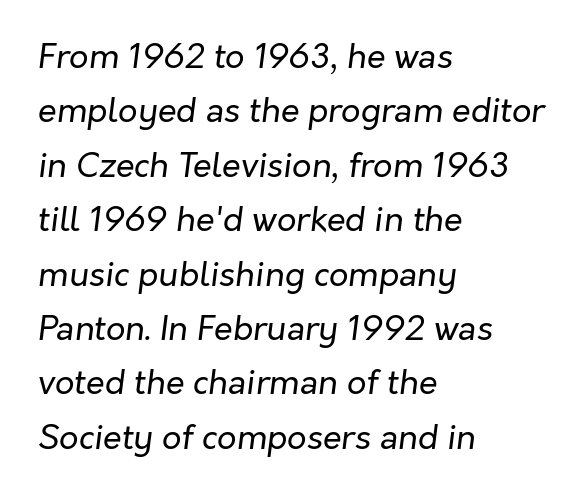
Q: Is the text bold? A: No.
Q: Is the text italic (slanted)? A: Yes, it leans right by about 7 degrees.
Q: Is the text underlined? A: No.
Q: How is the paragraph aligned? A: Left-aligned.
Q: Is the spacing between letters normal or unusually wide? A: Normal.
Q: Is the spacing between lines tight, normal or loose? A: Normal.
Q: Width (condensed, normal, or wide)? A: Normal.
Q: Stroke contrast? A: Low.
Q: x-height? A: Medium.
Q: Monospaced? A: No.
